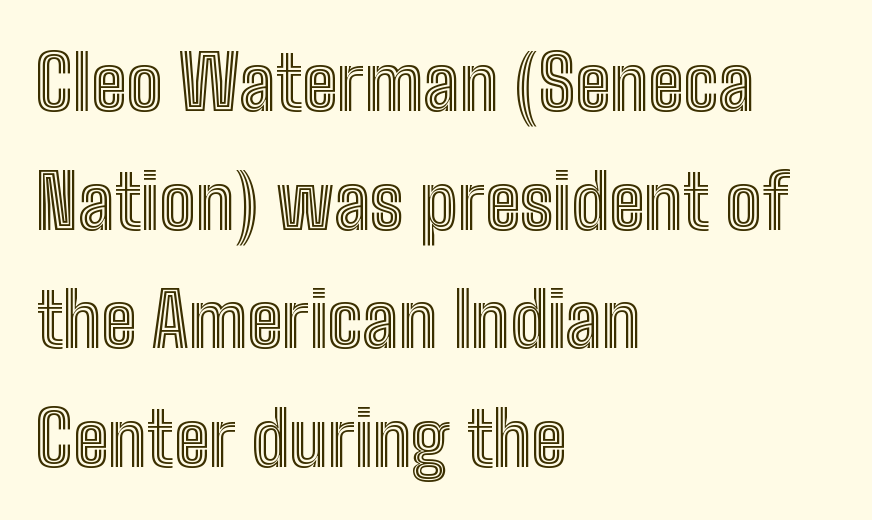
The image shows 76 px condensed type, upright; set left-aligned, normal line spacing (1.56x), normal letter spacing, not underlined; a medium x-height.
